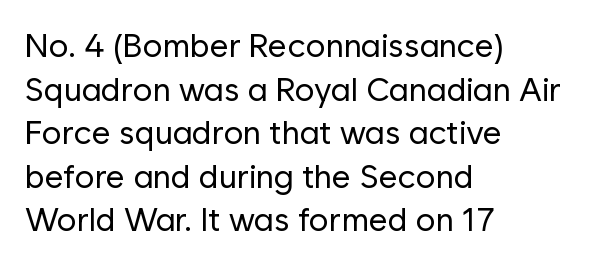
You could not count columns in this text — the font is proportionally spaced. These lines are set flush left with a ragged right edge. Ascenders rise straight up at ninety degrees. The passage shown stacks its lines at a standard gap. Bare-footed words on every line. Words appear dense and cohesive because spacing is normal.
